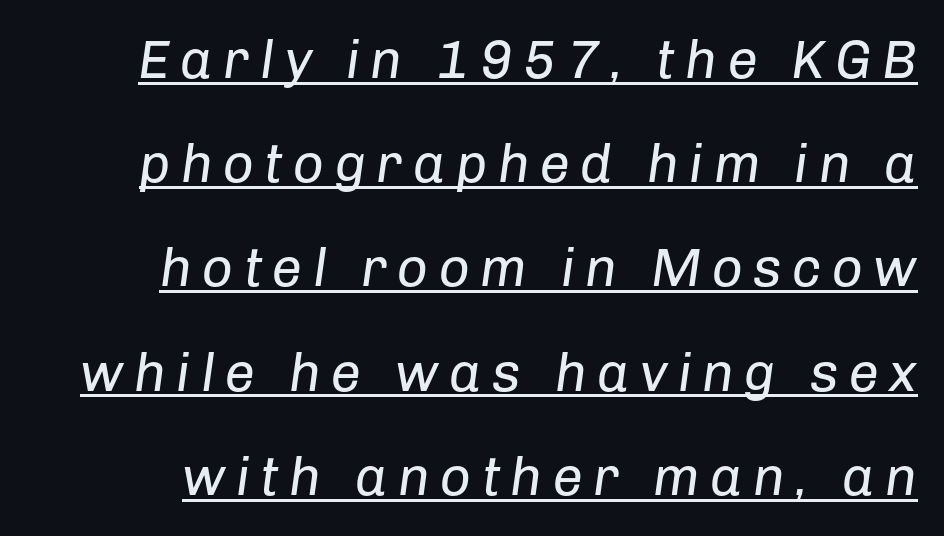
{"italic": "yes", "lean": "right", "slant_degrees": 8, "bold": "no", "weight": "regular", "width": "normal", "stroke_contrast": "low", "x_height": "medium", "monospaced": "no", "underline": "yes", "line_spacing": "loose", "line_spacing_ratio": 1.93, "glyph_px": 54}
